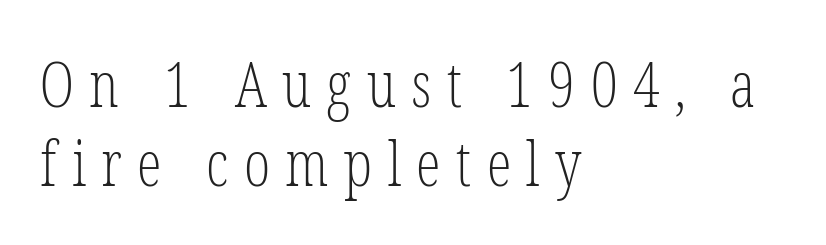
Designer's note — italics off, roman on. How would I describe the line gaps? Plain and ordinary. The horizontal fit of the characters is loose and conspicuously gappy. The paragraph shown leans on its left margin. Lines of text with bare space underneath. Stem width sits at or under what a default text font uses.
